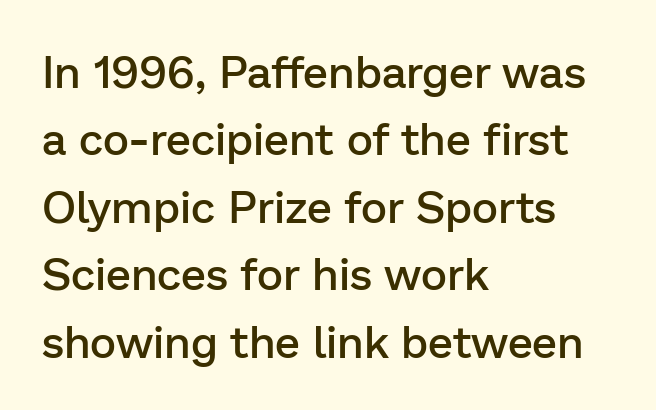
As a designer I'd log this as weight 600, semibold. If you measured baseline to baseline, you'd find a middling distance. What stands out about the letter spacing? Nothing — it is the standard amount. Posture: vertical. Each letter keeps its own natural width here, so spacing adapts to shape.
